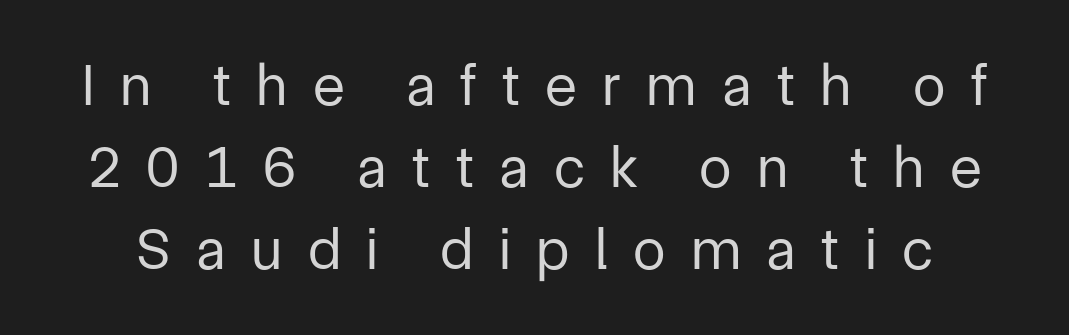
The image shows 59 px regular-weight sans-serif type, upright; set normal line spacing (1.39x), unusually wide letter spacing (+0.43 em), not underlined; low stroke contrast and a medium x-height.
